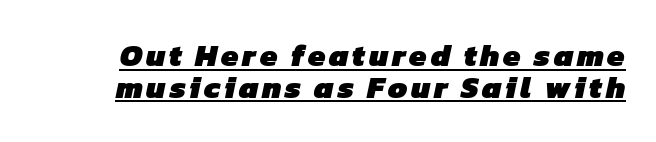
{"serif": "no", "bold": "yes", "weight": "heavy", "width": "normal", "stroke_contrast": "low", "x_height": "medium", "monospaced": "no", "underline": "yes", "line_spacing": "tight", "line_spacing_ratio": 1.02, "glyph_px": 31}
